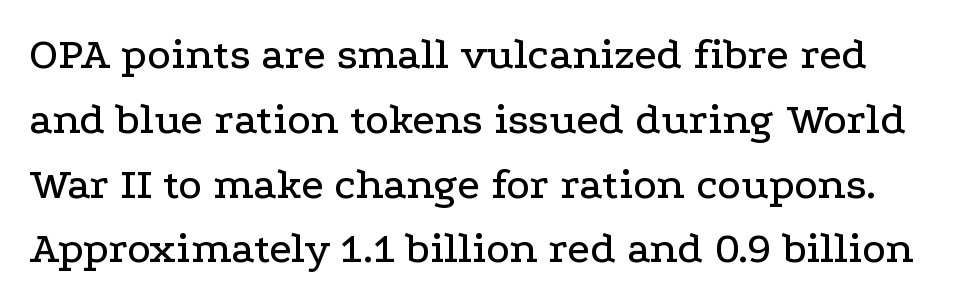
Q: Is the text italic (slanted)? A: No, it is upright.
Q: Is the typeface a serif or a sans-serif typeface? A: Serif.
Q: Is the text underlined? A: No.
Q: Is the spacing between letters normal or unusually wide? A: Normal.
Q: Is the spacing between lines tight, normal or loose? A: Normal.
Q: Width (condensed, normal, or wide)? A: Wide.
Q: Stroke contrast? A: Low.
Q: x-height? A: Medium.
Q: Monospaced? A: No.
